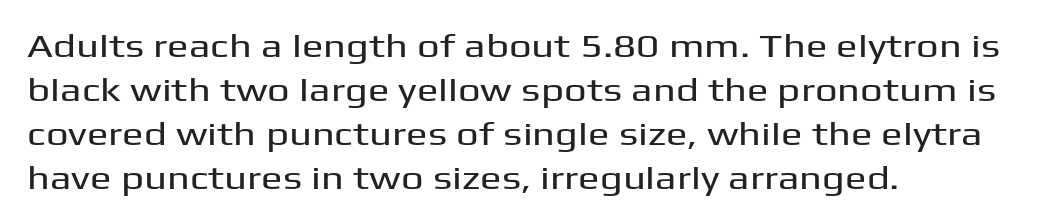
Are there feet on the stems? There aren't — it's a sans. You could call the tracking neutral — neither tight nor loose. A typesetter would call this proportional, since set widths differ per character. Horizontally, the lines are justified to the leading edge only. Any mark beneath the type? The region is blank.
